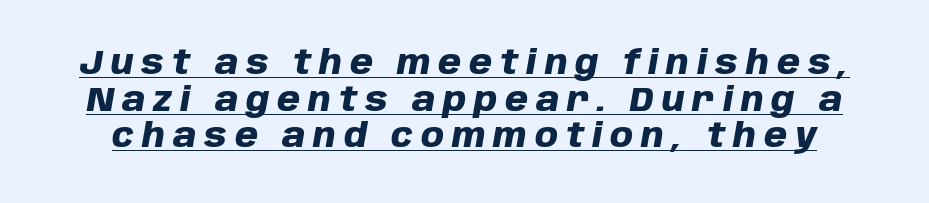
{"italic": "yes", "lean": "right", "slant_degrees": 10, "bold": "yes", "weight": "heavy", "width": "normal", "stroke_contrast": "low", "x_height": "large", "monospaced": "no", "underline": "yes", "line_spacing": "tight", "line_spacing_ratio": 1.11, "letter_spacing": "wide", "letter_spacing_em": 0.24, "glyph_px": 33}
